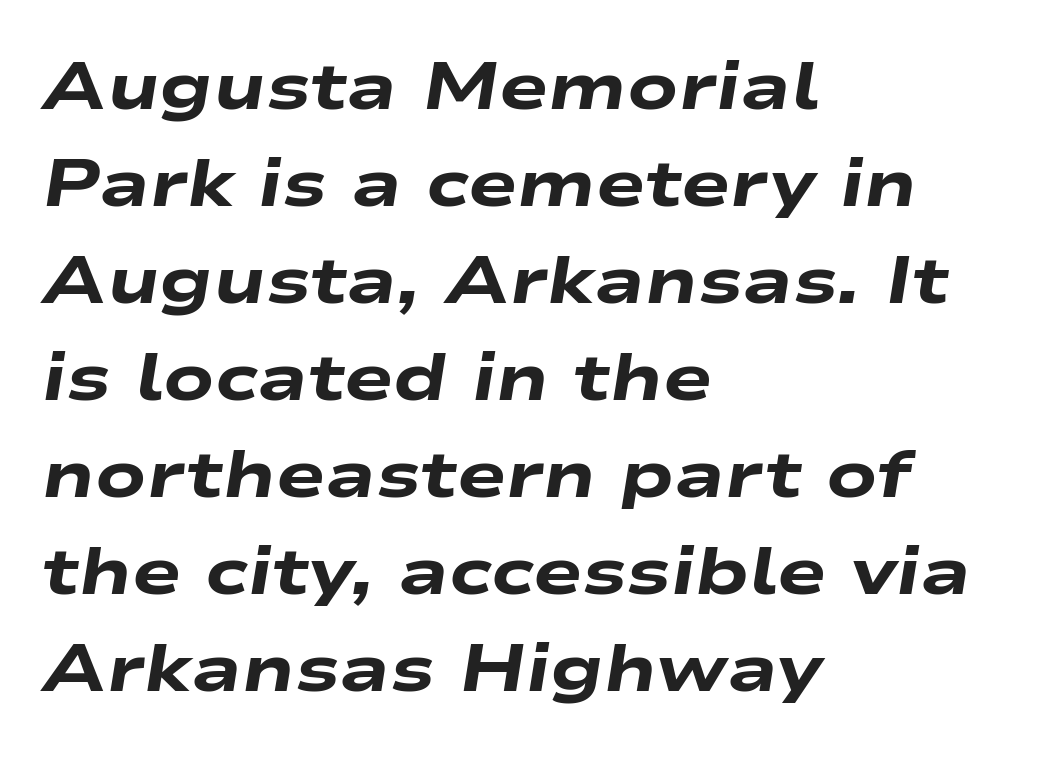
The image shows 66 px heavy, wide type, italic (leaning right); set left-aligned, normal line spacing (1.47x), normal letter spacing, not underlined; low stroke contrast and a medium x-height.
